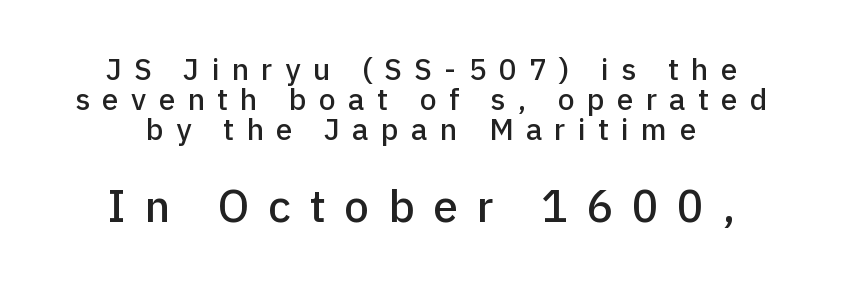
Q: Is the text italic (slanted)? A: No, it is upright.
Q: Is the typeface a serif or a sans-serif typeface? A: Sans-serif.
Q: Is the text underlined? A: No.
Q: How is the paragraph aligned? A: Centered.
Q: Is the spacing between letters normal or unusually wide? A: Unusually wide.
Q: Is the spacing between lines tight, normal or loose? A: Tight.
Q: Which block of text is set in a larger size, the first (top) or the second (bottom)? A: The second (bottom) one.
Q: Width (condensed, normal, or wide)? A: Normal.
Q: Stroke contrast? A: Low.
Q: x-height? A: Medium.
Q: Monospaced? A: No.
